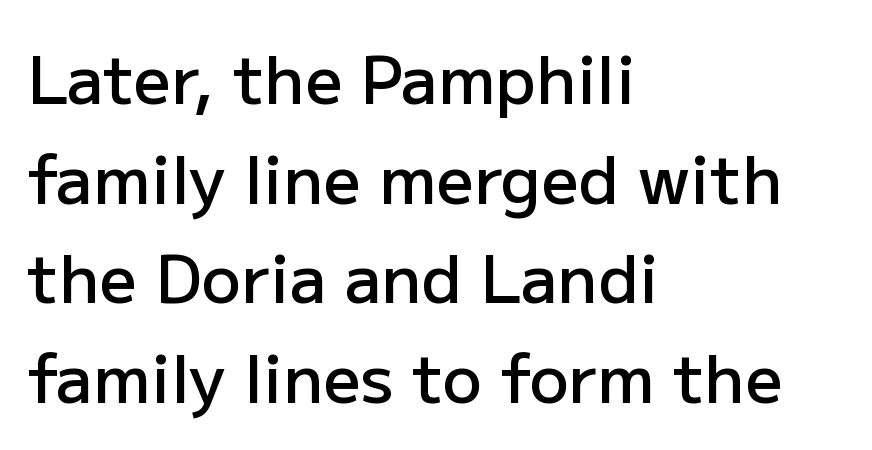
This rendering uses left alignment, leaving the right contour irregular. The face used here is proportionally spaced, like ordinary book or web type. A typesetter would mark this as roman, not italic. Short note: letters normally spaced.
